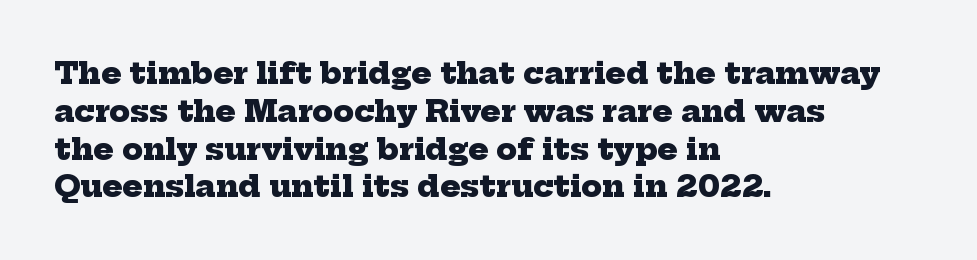
{"serif": "yes", "bold": "yes", "weight": "heavy", "width": "normal", "stroke_contrast": "low", "x_height": "medium", "monospaced": "no", "underline": "no", "align": "left", "line_spacing": "normal", "line_spacing_ratio": 1.26, "letter_spacing": "normal", "letter_spacing_em": 0.0, "glyph_px": 30}
